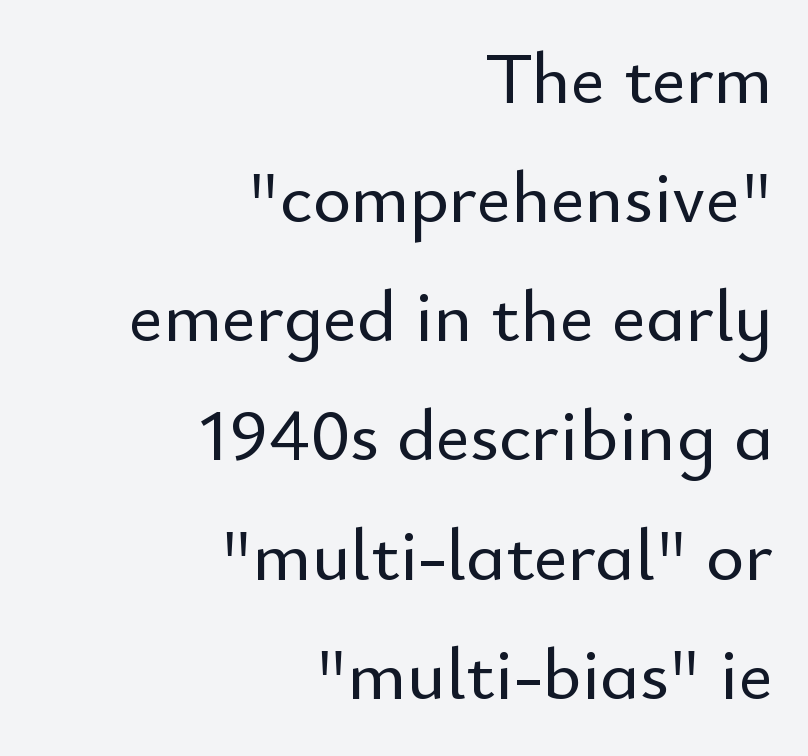
No feet cap the strokes, marking this as sans-serif type. A typesetter would call this leading conventional body-copy spacing. Here the designer chose a conventional face with non-uniform glyph widths. A bare baseline throughout the passage. In terms of posture, this sample is upright.
